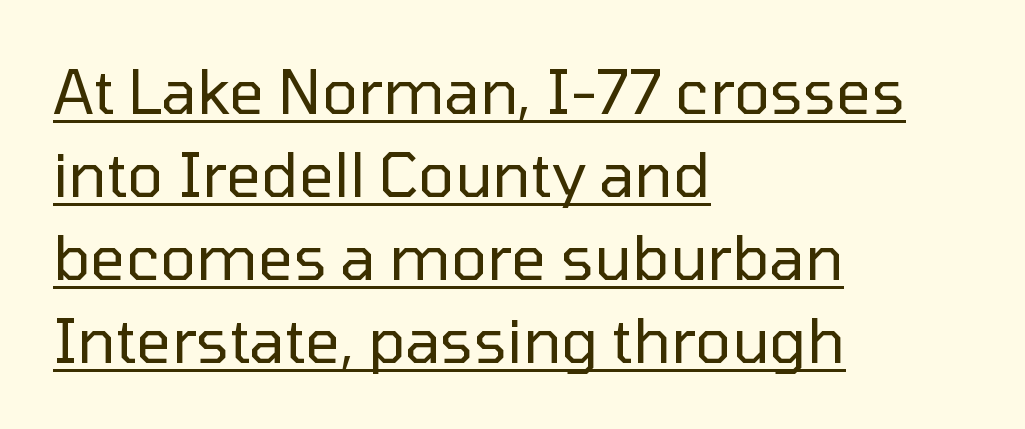
A typesetter would call this proportional, since set widths differ per character. This sample uses plain, unmodified letter spacing. The designer left line spacing at the default. Glance below the letters and you will spot a drawn line. Typographically, this falls in the sans-serif category. Unlike italic type, these characters show no tilt at all.
